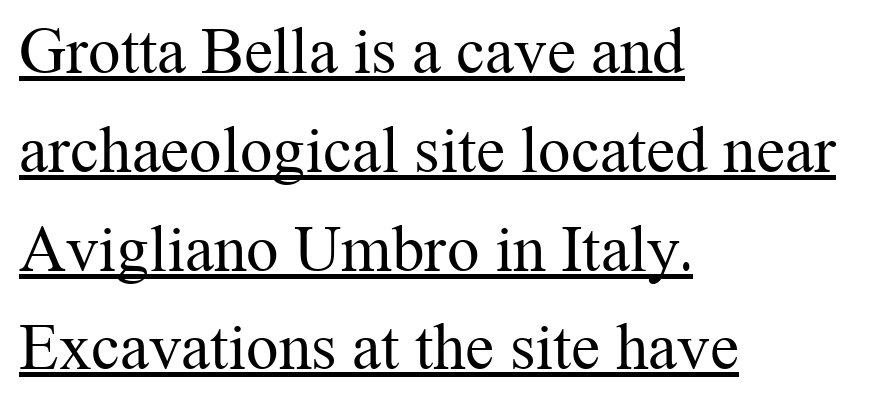
Q: Is the text bold? A: No.
Q: Is the text italic (slanted)? A: No, it is upright.
Q: Is the typeface a serif or a sans-serif typeface? A: Serif.
Q: Is the text underlined? A: Yes.
Q: How is the paragraph aligned? A: Left-aligned.
Q: Is the spacing between letters normal or unusually wide? A: Normal.
Q: Is the spacing between lines tight, normal or loose? A: Normal.
Q: Width (condensed, normal, or wide)? A: Normal.
Q: Stroke contrast? A: Medium.
Q: x-height? A: Medium.
Q: Monospaced? A: No.
